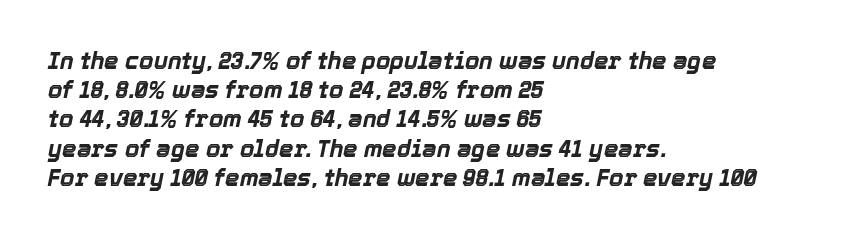
{"italic": "yes", "lean": "right", "slant_degrees": 12, "bold": "yes", "underline": "no", "align": "left", "line_spacing": "normal", "line_spacing_ratio": 1.27, "letter_spacing": "normal", "letter_spacing_em": 0.0, "glyph_px": 23}
